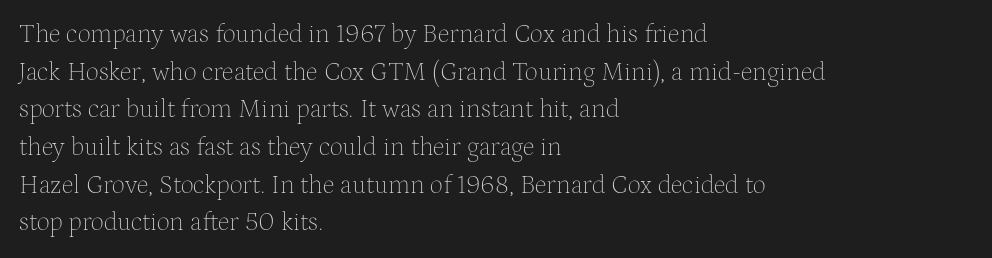
The image shows 26 px text type, upright; set left-aligned, normal line spacing (1.45x), normal letter spacing, not underlined.
